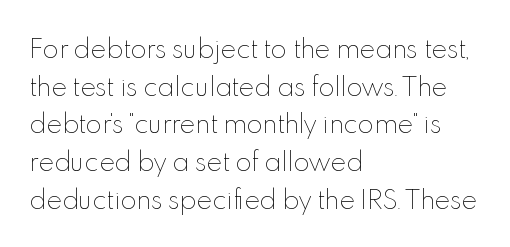
{"italic": "no", "bold": "no", "underline": "no", "align": "left", "line_spacing": "normal", "line_spacing_ratio": 1.57, "letter_spacing": "normal", "letter_spacing_em": 0.0, "glyph_px": 24}
